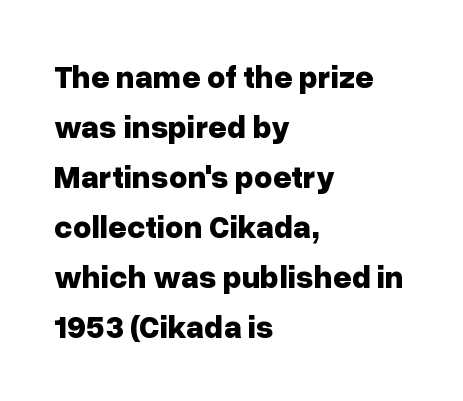
Q: Is the text bold? A: Yes.
Q: Is the text italic (slanted)? A: No, it is upright.
Q: Is the typeface a serif or a sans-serif typeface? A: Sans-serif.
Q: Is the text underlined? A: No.
Q: How is the paragraph aligned? A: Left-aligned.
Q: Is the spacing between letters normal or unusually wide? A: Normal.
Q: Is the spacing between lines tight, normal or loose? A: Normal.
Q: Width (condensed, normal, or wide)? A: Normal.
Q: Stroke contrast? A: Low.
Q: x-height? A: Medium.
Q: Monospaced? A: No.
